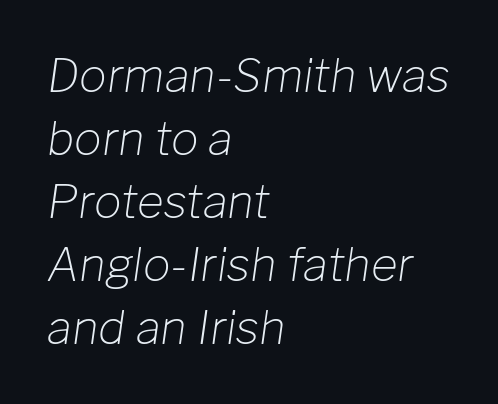
Characters are canted at an angle relative to the baseline's perpendicular. Interline gaps are of average width in this sample. Stem width sits at or under what a default text font uses. Nobody touched the tracking dial on this one. Descender tails drop into unmarked territory. This sample has the flowing, uneven cadence of proportional lettering.
